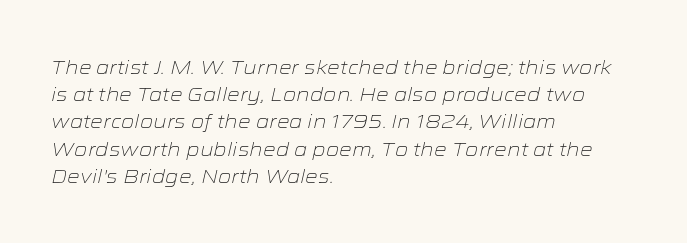
Q: Is the text bold? A: No.
Q: Is the text italic (slanted)? A: Yes, it leans right by about 12 degrees.
Q: Is the text underlined? A: No.
Q: How is the paragraph aligned? A: Left-aligned.
Q: Is the spacing between letters normal or unusually wide? A: Normal.
Q: Is the spacing between lines tight, normal or loose? A: Normal.
